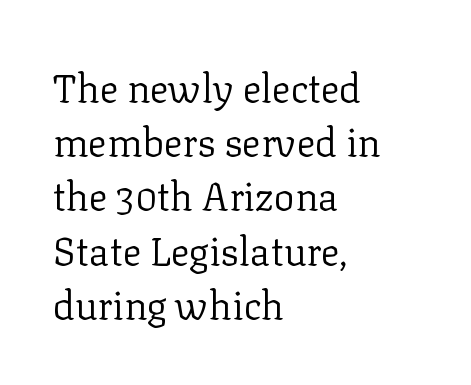
The string is rendered with underlining switched off. The horizontal fit of the characters is conventional and even. Compared with typical paragraphs, the rows here are spaced about the same. A serif font was chosen for this passage. The letters stand upright; this is a roman face. A typesetter would call this proportional, since set widths differ per character.
